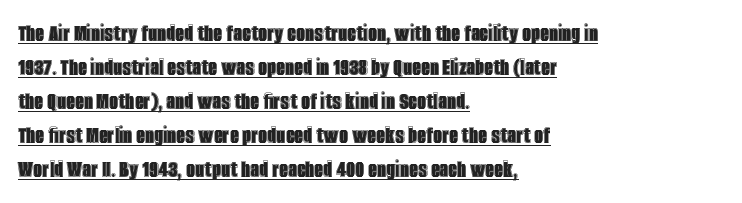
{"italic": "no", "underline": "yes", "align": "left", "line_spacing": "normal", "line_spacing_ratio": 1.36, "letter_spacing": "normal", "letter_spacing_em": 0.0, "glyph_px": 25}
